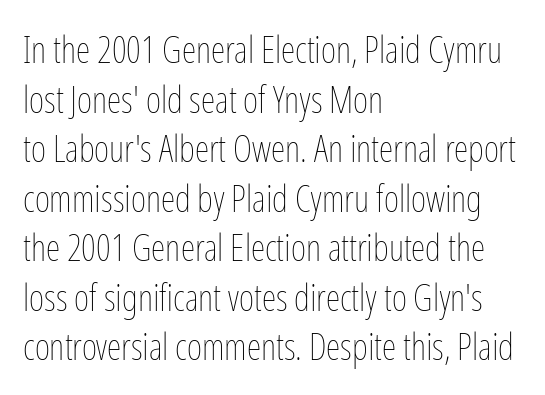
The image shows 37 px thin, condensed type, upright; set left-aligned, normal line spacing (1.34x), normal letter spacing, not underlined; low stroke contrast and a medium x-height.
